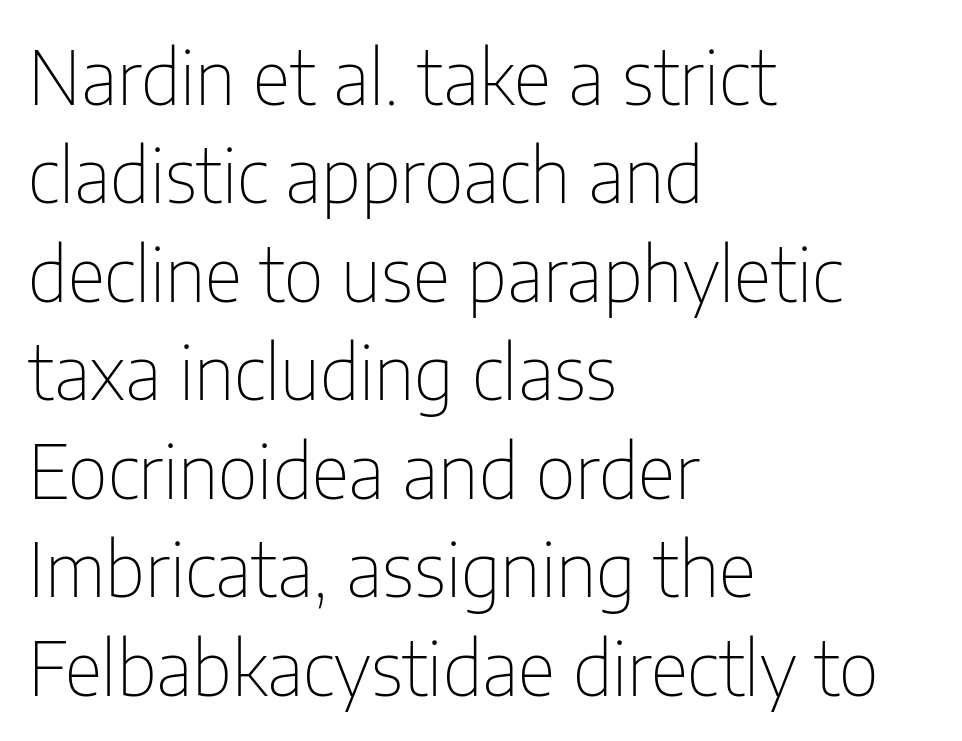
Check under the words: just untouched page. Line spacing here is normal. Observe the ordinary spacing: letters are neighbours, not strangers. Typographically, this falls in the sans-serif category. The font is comparable to plain body text, perhaps lighter. Proportional: the letters do not fall into vertical columns.
